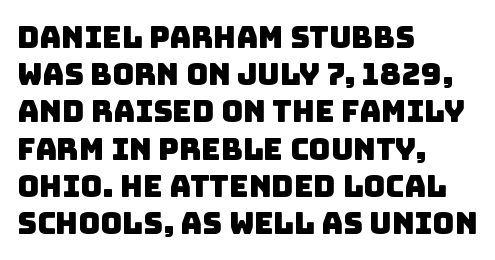
Q: Is the typeface a serif or a sans-serif typeface? A: Sans-serif.
Q: Is the text underlined? A: No.
Q: How is the paragraph aligned? A: Left-aligned.
Q: Is the spacing between letters normal or unusually wide? A: Normal.
Q: Width (condensed, normal, or wide)? A: Normal.
Q: Stroke contrast? A: Low.
Q: x-height? A: Large.
Q: Monospaced? A: No.
